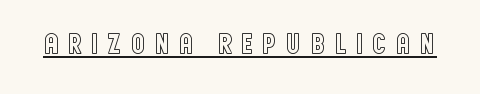
The image shows 29 px condensed type, upright; set unusually wide letter spacing (+0.29 em), underlined; a large x-height.
